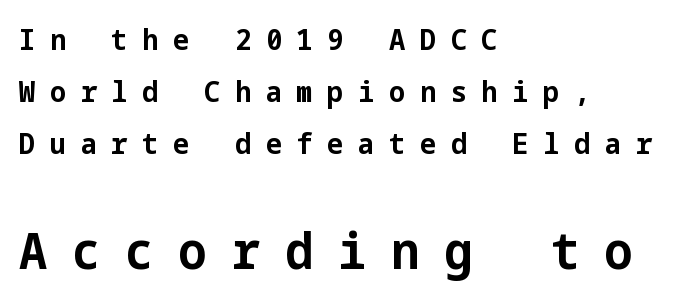
{"serif": "no", "italic": "no", "bold": "yes", "weight": "bold", "width": "normal", "stroke_contrast": "low", "x_height": "medium", "underline": "no", "align": "left", "line_spacing_ratio": 1.79, "letter_spacing": "wide", "letter_spacing_em": 0.5, "larger_block": "second", "size_ratio": 1.72, "glyph_px": 50}
